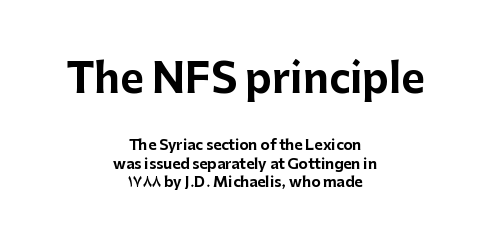
{"serif": "no", "italic": "no", "bold": "yes", "weight": "bold", "width": "normal", "stroke_contrast": "low", "x_height": "medium", "monospaced": "no", "underline": "no", "align": "center", "line_spacing": "normal", "line_spacing_ratio": 1.33, "letter_spacing": "normal", "letter_spacing_em": 0.0, "larger_block": "first", "size_ratio": 2.86, "glyph_px": 40}
